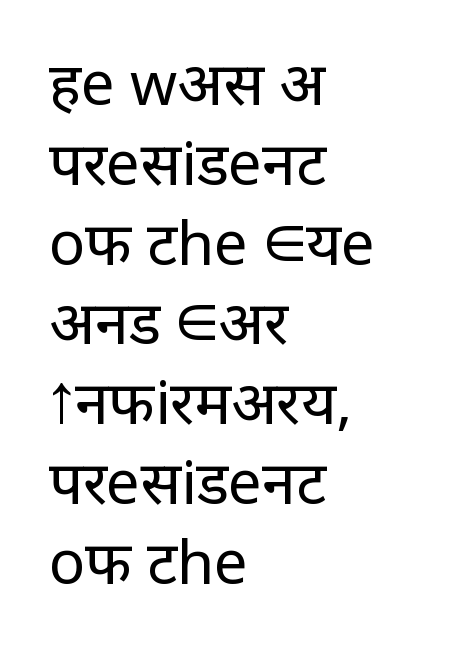
The image shows 60 px regular-weight sans-serif type, upright; set left-aligned, normal line spacing (1.33x), normal letter spacing, not underlined; low stroke contrast and a large x-height.
